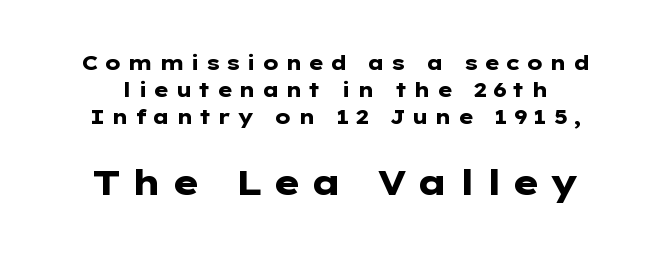
{"serif": "no", "italic": "no", "bold": "yes", "weight": "heavy", "width": "wide", "stroke_contrast": "low", "x_height": "medium", "monospaced": "no", "underline": "no", "line_spacing": "normal", "line_spacing_ratio": 1.36, "letter_spacing": "wide", "letter_spacing_em": 0.27, "larger_block": "second", "size_ratio": 1.75, "glyph_px": 35}
